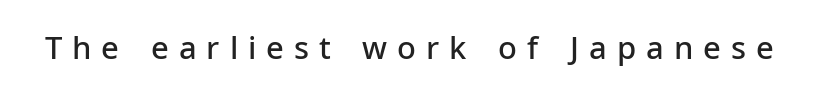
The image shows 31 px semibold sans-serif type, upright; set unusually wide letter spacing (+0.32 em), not underlined; low stroke contrast and a medium x-height.
